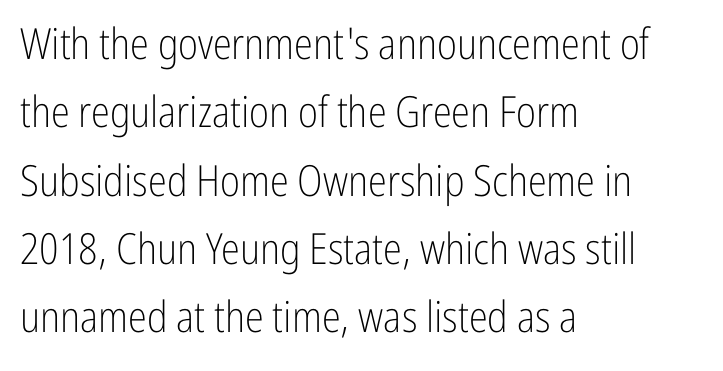
The image shows 43 px light, condensed sans-serif type, upright; set left-aligned, normal line spacing (1.59x), normal letter spacing, not underlined; low stroke contrast and a medium x-height.
